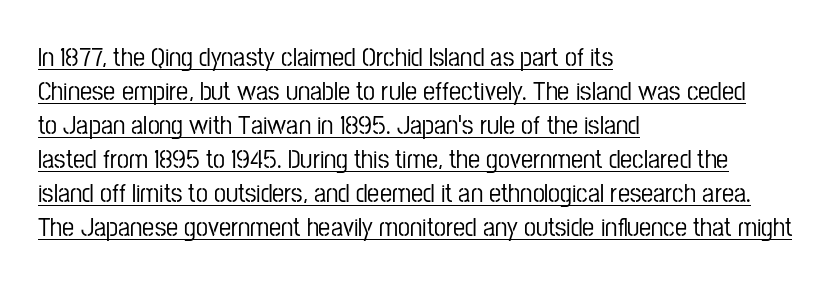
Q: Is the text italic (slanted)? A: No, it is upright.
Q: Is the text underlined? A: Yes.
Q: How is the paragraph aligned? A: Left-aligned.
Q: Is the spacing between letters normal or unusually wide? A: Normal.
Q: Is the spacing between lines tight, normal or loose? A: Normal.
